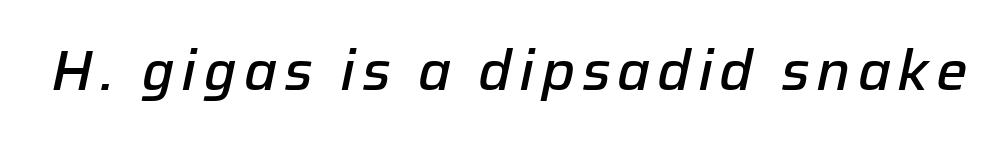
Q: Is the text bold? A: Semi-bold.
Q: Is the text italic (slanted)? A: Yes, it leans right by about 12 degrees.
Q: Is the text underlined? A: No.
Q: Width (condensed, normal, or wide)? A: Normal.
Q: Stroke contrast? A: Low.
Q: x-height? A: Medium.
Q: Monospaced? A: No.
